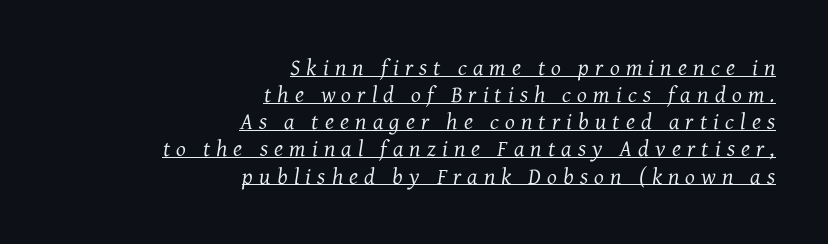
The lines are quadded right. Every character sits at an angle, as italics do. The tracking jumps out immediately: characters are airy and widely separated. Beneath each row of characters lies a ruled line. Heft: none added — not bold.
